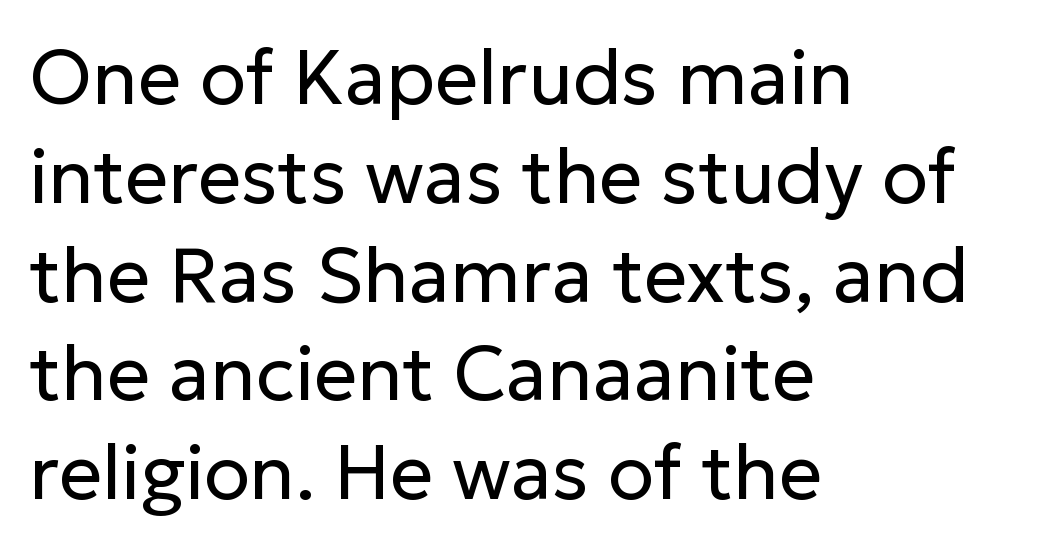
Q: Is the text bold? A: No.
Q: Is the text italic (slanted)? A: No, it is upright.
Q: Is the typeface a serif or a sans-serif typeface? A: Sans-serif.
Q: Is the text underlined? A: No.
Q: How is the paragraph aligned? A: Left-aligned.
Q: Is the spacing between letters normal or unusually wide? A: Normal.
Q: Is the spacing between lines tight, normal or loose? A: Normal.
Q: Width (condensed, normal, or wide)? A: Normal.
Q: Stroke contrast? A: Low.
Q: x-height? A: Medium.
Q: Monospaced? A: No.
